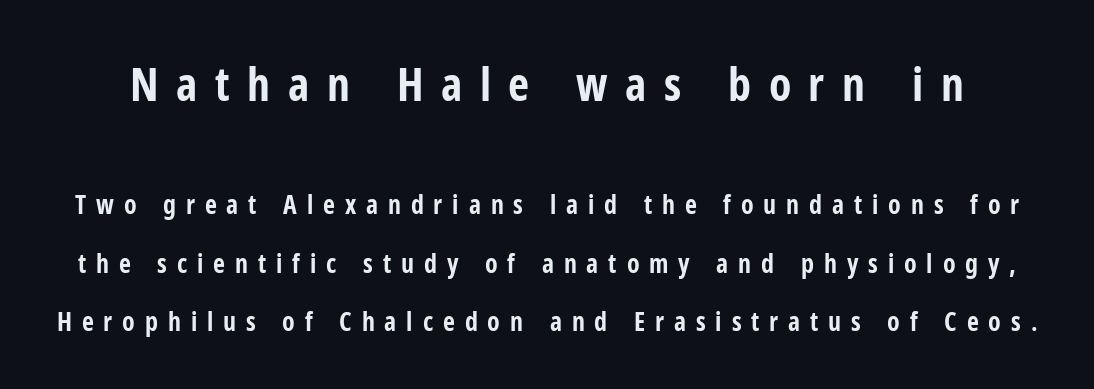
The designer went with a sans here, leaving each stem footless. The rendering uses natural spacing where letterforms have individual widths. The rendering shrinks the type as you move from the upper chunk to the lower. Look at the stroke-to-counter ratio: heavy, a bold. Is there much room between lines? Yes — plenty of vertical air separates them. In terms of letterspacing, this is a distinctly airy, spread setting.
